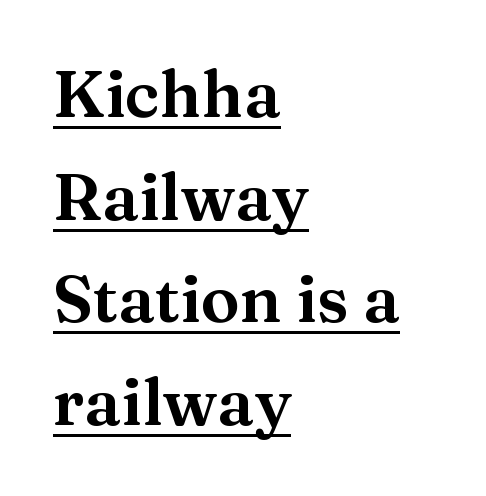
Underlined type. The block of text has a typical density, with ordinary space between rows. Little horizontal feet cap the strokes, marking this as serif type. The lettering holds an erect, upright posture throughout. Typeset ragged right — the left edge is the straight one. This sample uses plain, unmodified letter spacing.
